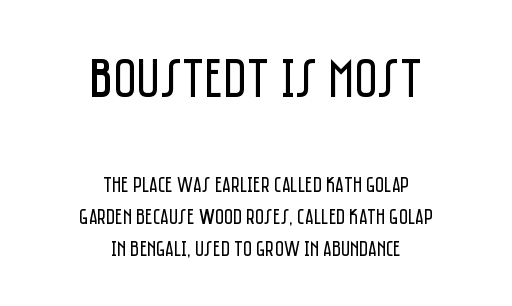
The image shows 56 px regular-weight, condensed sans-serif type, upright; set centered, normal line spacing (1.45x), normal letter spacing, not underlined; the first (top) block is 2.55x larger; low stroke contrast and a large x-height.
